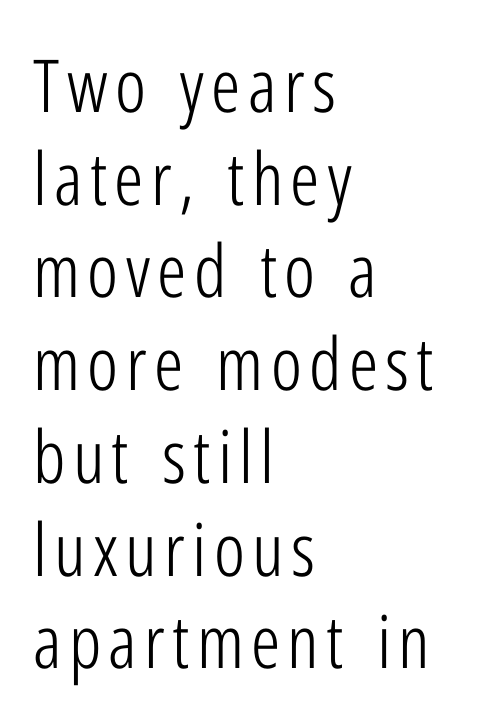
Glance below the letters and you will spot only blank space. Weight: not bold — regular or lighter. Does the type have serifs? No, each stem ends abruptly. These lines sit exactly where default settings would place them.
